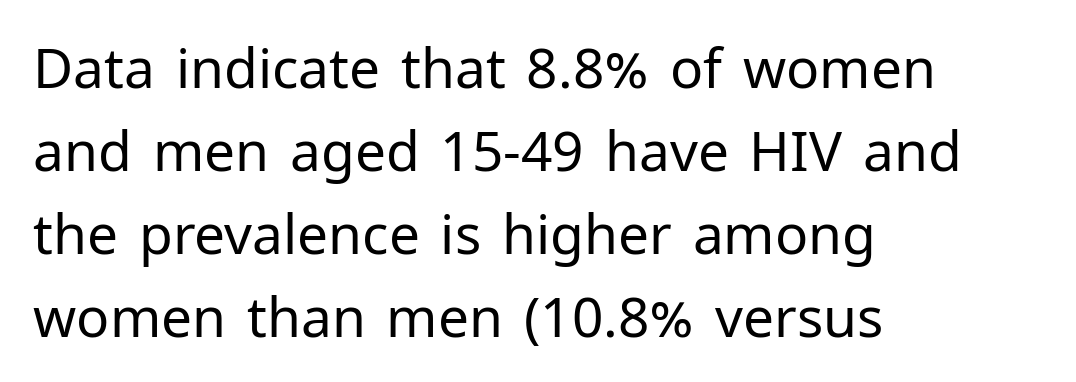
The image shows 55 px regular-weight sans-serif type, upright; set left-aligned, normal line spacing (1.51x), normal letter spacing, not underlined; low stroke contrast and a medium x-height.
